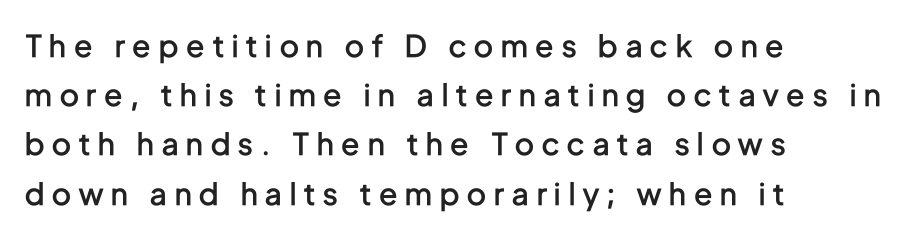
The image shows 30 px semibold, condensed sans-serif type, upright; set left-aligned, normal line spacing (1.64x), unusually wide letter spacing (+0.27 em), not underlined; low stroke contrast and a medium x-height.
